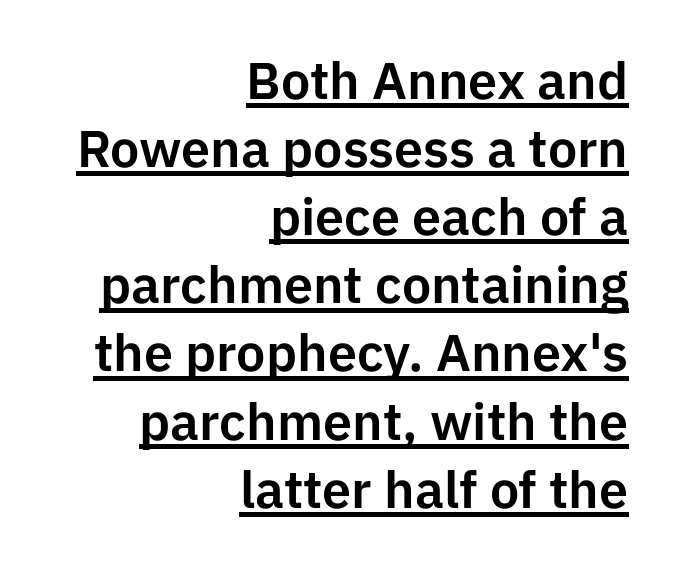
The image shows 52 px sans-serif type, upright; set right-aligned, normal line spacing (1.31x), normal letter spacing, underlined; low stroke contrast and a medium x-height.
